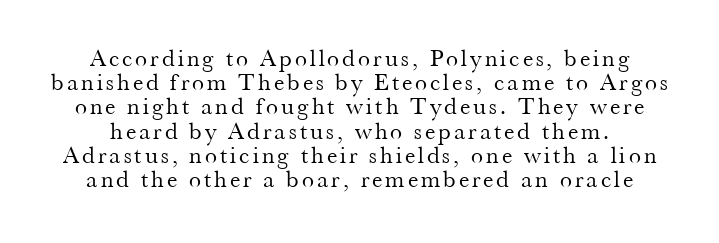
The image shows 24 px text type, upright; set tight line spacing (1.01x), not underlined.
